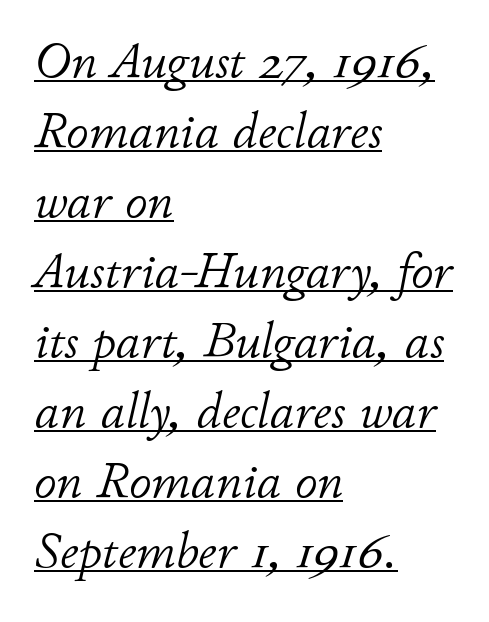
{"italic": "yes", "lean": "right", "slant_degrees": 11, "bold": "no", "weight": "light", "width": "normal", "stroke_contrast": "low", "x_height": "small", "monospaced": "no", "underline": "yes", "align": "left", "line_spacing": "normal", "line_spacing_ratio": 1.4, "letter_spacing": "normal", "letter_spacing_em": 0.0, "glyph_px": 50}
